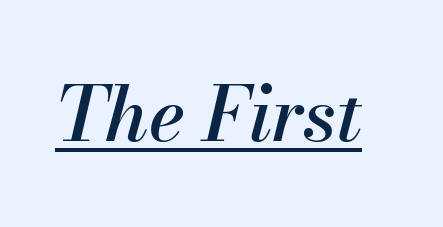
{"italic": "yes", "lean": "right", "slant_degrees": 13, "width": "normal", "stroke_contrast": "medium", "x_height": "small", "monospaced": "no", "underline": "yes", "letter_spacing": "normal", "letter_spacing_em": 0.0, "glyph_px": 76}
